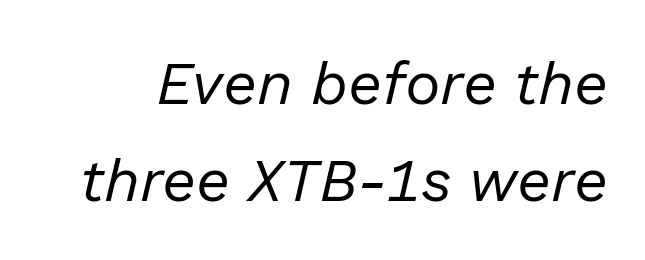
The image shows 60 px regular-weight type, italic (leaning right); set normal line spacing (1.62x), normal letter spacing, not underlined; low stroke contrast and a medium x-height.
